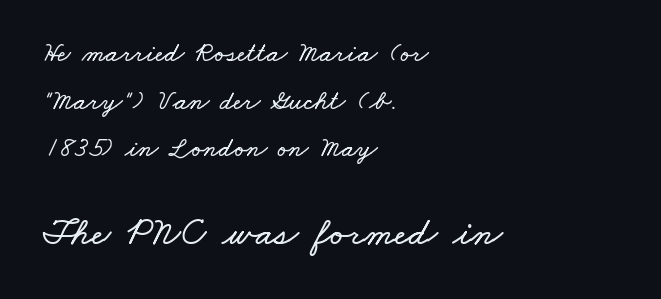
The image shows 40 px wide type; set left-aligned, line spacing 1.76x, normal letter spacing, not underlined; the second (bottom) block is 1.48x larger; low stroke contrast and a small x-height.
